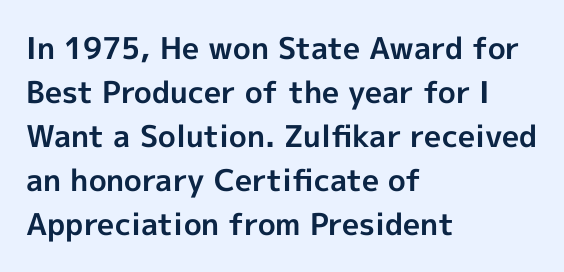
Q: Is the text bold? A: Yes.
Q: Is the text italic (slanted)? A: No, it is upright.
Q: Is the typeface a serif or a sans-serif typeface? A: Sans-serif.
Q: Is the text underlined? A: No.
Q: How is the paragraph aligned? A: Left-aligned.
Q: Is the spacing between letters normal or unusually wide? A: Normal.
Q: Is the spacing between lines tight, normal or loose? A: Normal.
Q: Width (condensed, normal, or wide)? A: Normal.
Q: x-height? A: Medium.
Q: Monospaced? A: No.
